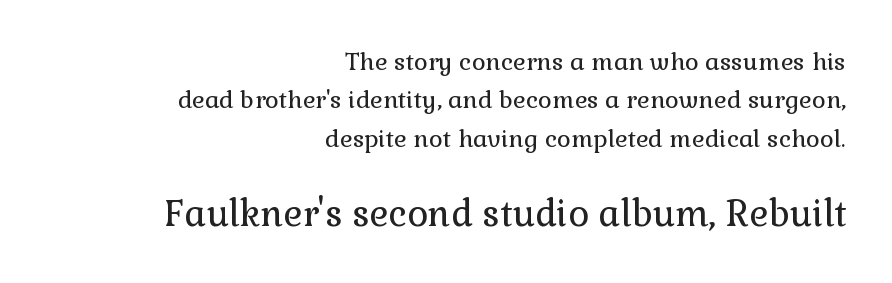
The rendering uses a moderate line-height, typical for paragraphs. Nothing heavy about these letters — not bold at all. Each word holds together tightly as a unit, with standard inter-letter gaps. Spacing verdict: proportional, widths tailored to each character.
